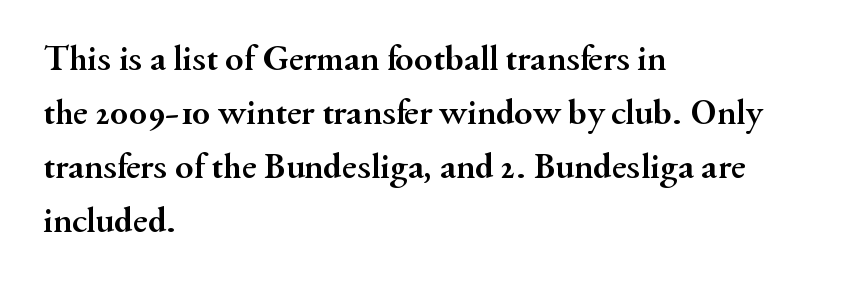
The image shows 37 px semibold serif type, upright; set left-aligned, normal line spacing (1.46x), normal letter spacing, not underlined; medium stroke contrast and a small x-height.
